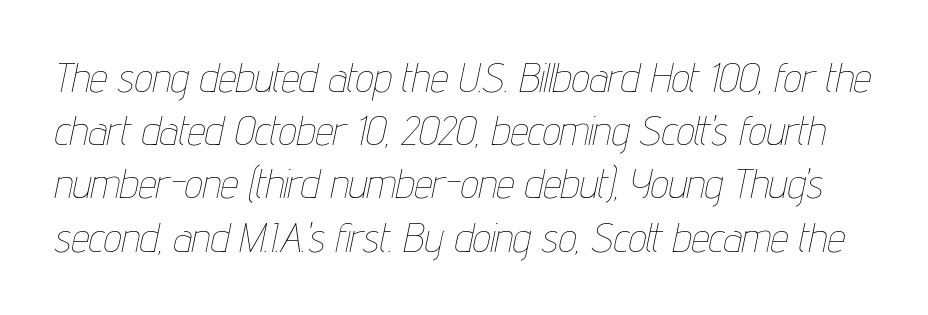
Q: Is the text bold? A: No.
Q: Is the text italic (slanted)? A: Yes, it leans right by about 12 degrees.
Q: Is the text underlined? A: No.
Q: Is the spacing between letters normal or unusually wide? A: Normal.
Q: Is the spacing between lines tight, normal or loose? A: Normal.
Q: Width (condensed, normal, or wide)? A: Condensed.
Q: Stroke contrast? A: Low.
Q: x-height? A: Medium.
Q: Monospaced? A: No.
